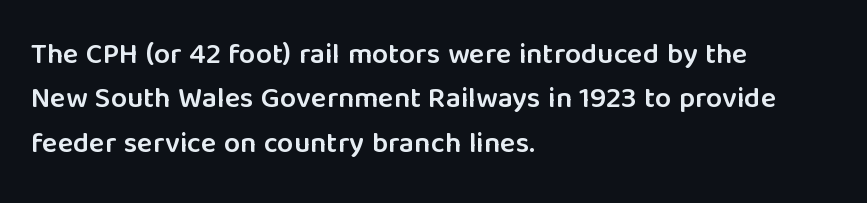
The image shows 29 px semibold sans-serif type, upright; set left-aligned, normal line spacing (1.53x), normal letter spacing, not underlined; low stroke contrast and a medium x-height.
